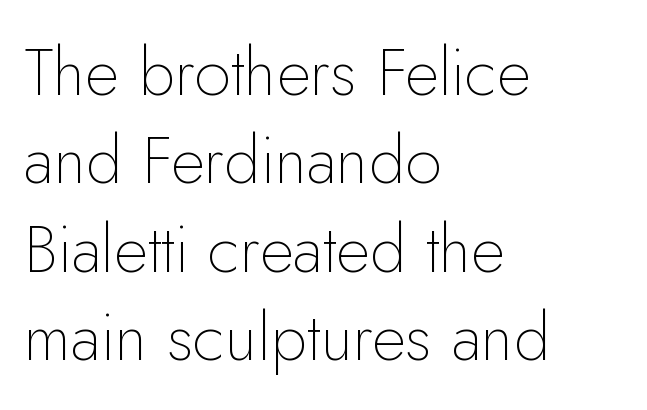
{"serif": "no", "italic": "no", "bold": "no", "weight": "thin", "width": "normal", "stroke_contrast": "low", "x_height": "small", "monospaced": "no", "underline": "no", "align": "left", "line_spacing": "normal", "line_spacing_ratio": 1.34, "letter_spacing": "normal", "letter_spacing_em": 0.0, "glyph_px": 66}
